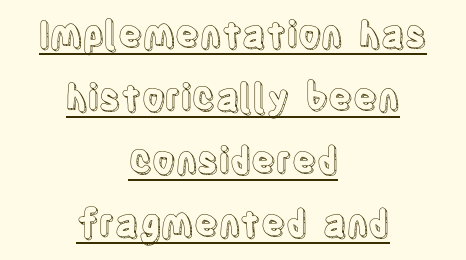
Q: Is the text italic (slanted)? A: No, it is upright.
Q: Is the text underlined? A: Yes.
Q: How is the paragraph aligned? A: Centered.
Q: Is the spacing between letters normal or unusually wide? A: Normal.
Q: Width (condensed, normal, or wide)? A: Condensed.
Q: x-height? A: Large.
Q: Monospaced? A: No.
